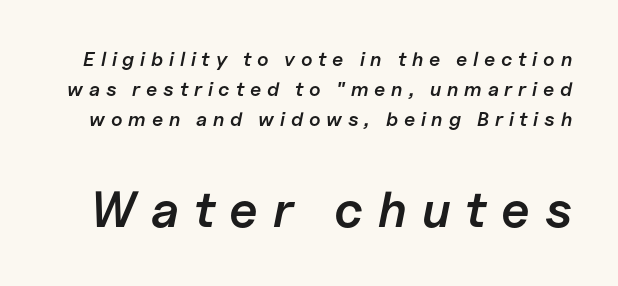
Q: Is the text bold? A: Semi-bold.
Q: Is the text italic (slanted)? A: Yes, it leans right by about 11 degrees.
Q: Is the text underlined? A: No.
Q: Is the spacing between letters normal or unusually wide? A: Unusually wide.
Q: Is the spacing between lines tight, normal or loose? A: Normal.
Q: Which block of text is set in a larger size, the first (top) or the second (bottom)? A: The second (bottom) one.
Q: Width (condensed, normal, or wide)? A: Normal.
Q: Stroke contrast? A: Low.
Q: x-height? A: Medium.
Q: Monospaced? A: No.
